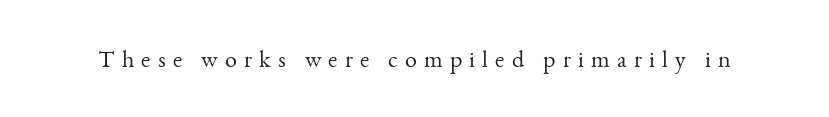
Q: Is the text bold? A: No.
Q: Is the text italic (slanted)? A: No, it is upright.
Q: Is the text underlined? A: No.
Q: Is the spacing between letters normal or unusually wide? A: Unusually wide.
